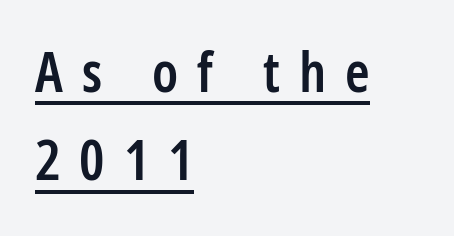
{"serif": "no", "italic": "no", "bold": "semi", "weight": "semibold", "width": "condensed", "stroke_contrast": "low", "x_height": "medium", "monospaced": "no", "underline": "yes", "align": "left", "line_spacing": "normal", "line_spacing_ratio": 1.58, "letter_spacing": "wide", "letter_spacing_em": 0.34, "glyph_px": 56}
